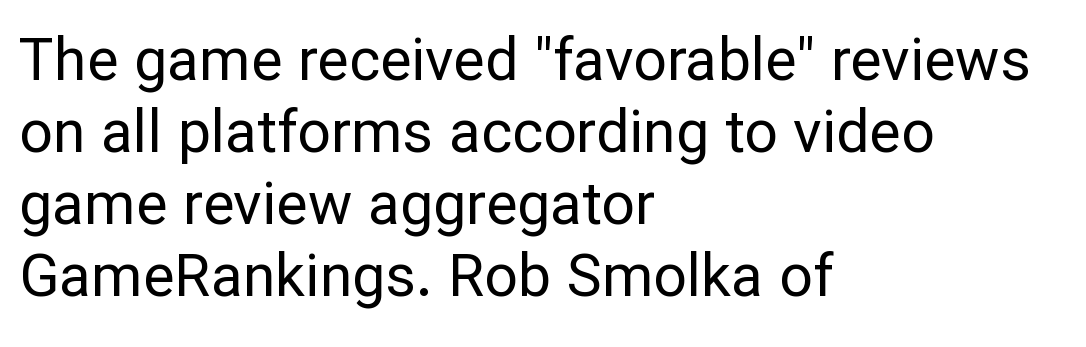
Nobody touched the tracking dial on this one. No extra ink here — the face is not bold. Does the type have serifs? No, each stem ends abruptly. Is there any slant? The stems are plumb.
